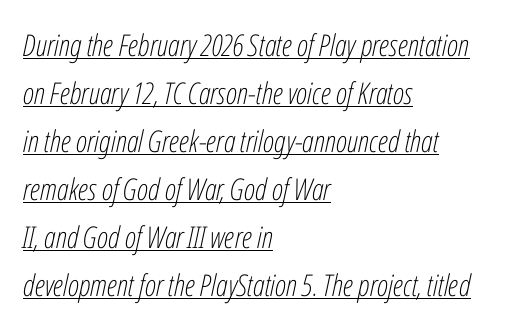
The image shows 30 px light, condensed type, italic (leaning right); set left-aligned, normal line spacing (1.6x), normal letter spacing, underlined; low stroke contrast and a medium x-height.
